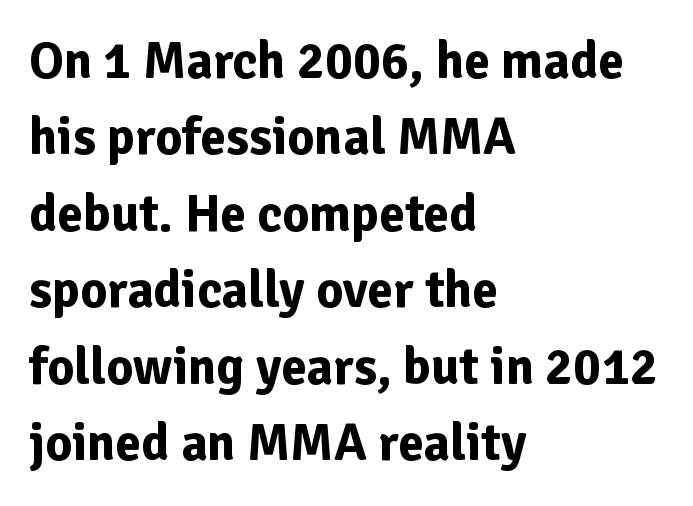
Quick note: interline space is typical. Type style note: lacks serifs. In terms of letterspacing, this is plain default setting. The passage shown is typed in a proportional face where columns would drift. Do the letters lean? They stand straight. Each line starts at the same left margin while the right side varies.
